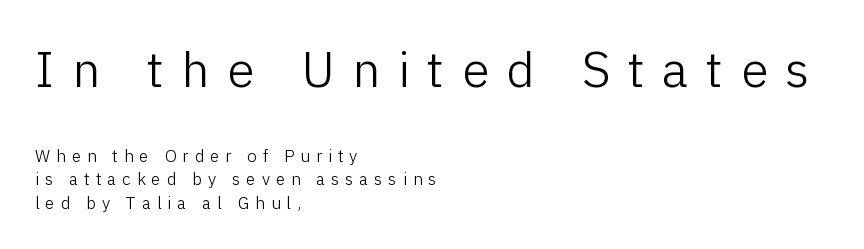
The image shows 50 px light sans-serif type, upright; set left-aligned, normal line spacing (1.38x), unusually wide letter spacing (+0.35 em), not underlined; the first (top) block is 2.94x larger; low stroke contrast and a medium x-height.
